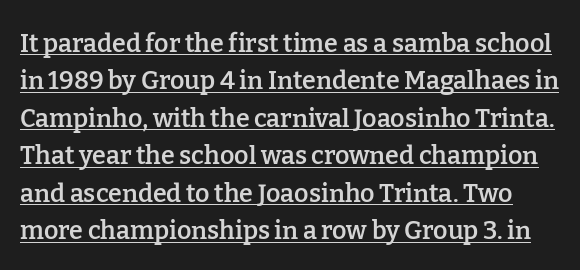
Q: Is the text bold? A: Semi-bold.
Q: Is the text italic (slanted)? A: No, it is upright.
Q: Is the text underlined? A: Yes.
Q: Is the spacing between letters normal or unusually wide? A: Normal.
Q: Is the spacing between lines tight, normal or loose? A: Normal.
